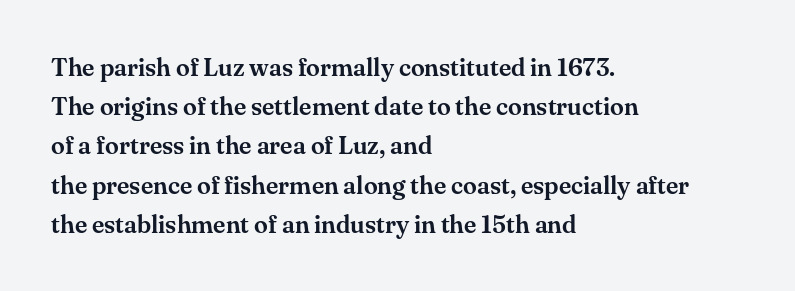
Q: Is the text italic (slanted)? A: No, it is upright.
Q: Is the text underlined? A: No.
Q: How is the paragraph aligned? A: Left-aligned.
Q: Is the spacing between letters normal or unusually wide? A: Normal.
Q: Is the spacing between lines tight, normal or loose? A: Normal.
